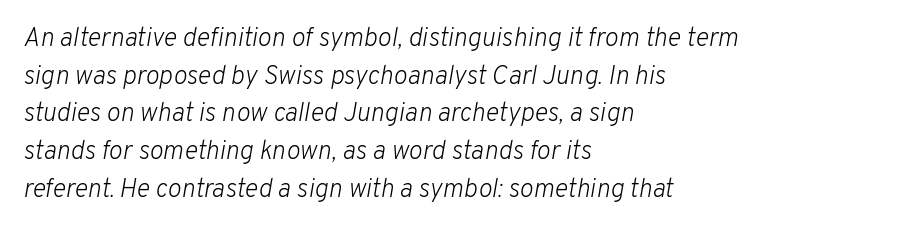
{"italic": "yes", "lean": "right", "slant_degrees": 10, "bold": "no", "underline": "no", "align": "left", "line_spacing": "normal", "line_spacing_ratio": 1.45, "letter_spacing": "normal", "letter_spacing_em": 0.0, "glyph_px": 26}
